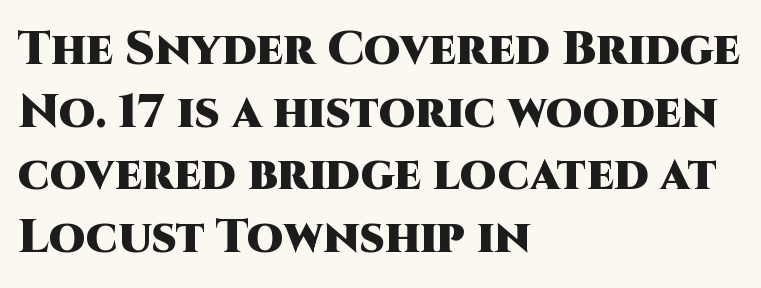
Compared with typical body copy, the letter spacing here is the same. Leading matches the norm, producing a regular column. Grotesque or geometric, the face here clearly has no serifs. Quick note: underline off. A dark, heavy texture on the line: the type is bold. Quick note: not italic, upright.
